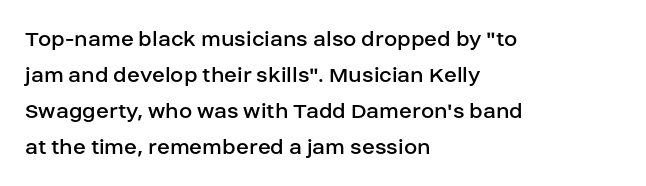
Q: Is the text bold? A: No.
Q: Is the text italic (slanted)? A: No, it is upright.
Q: Is the text underlined? A: No.
Q: How is the paragraph aligned? A: Left-aligned.
Q: Is the spacing between letters normal or unusually wide? A: Normal.
Q: Is the spacing between lines tight, normal or loose? A: Normal.
